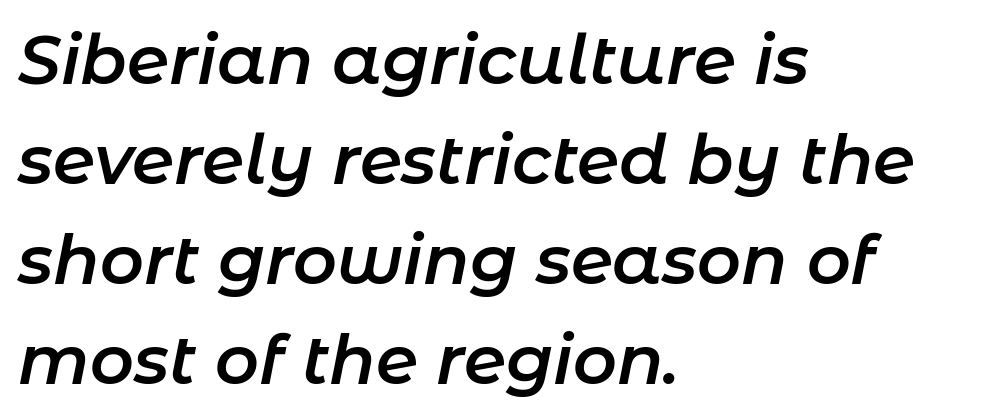
There is no visible air inserted between adjacent glyphs. Successive baselines arrive at the customary interval. Glance below the letters and you will spot only blank space. Yep, that's italic — everything's leaning.
